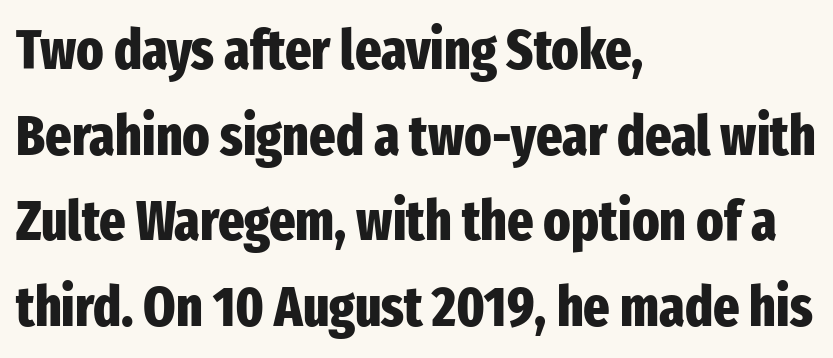
Q: Is the text bold? A: Yes.
Q: Is the text italic (slanted)? A: No, it is upright.
Q: Is the typeface a serif or a sans-serif typeface? A: Sans-serif.
Q: Is the text underlined? A: No.
Q: How is the paragraph aligned? A: Left-aligned.
Q: Is the spacing between letters normal or unusually wide? A: Normal.
Q: Is the spacing between lines tight, normal or loose? A: Normal.
Q: Width (condensed, normal, or wide)? A: Condensed.
Q: Stroke contrast? A: Low.
Q: x-height? A: Medium.
Q: Monospaced? A: No.
